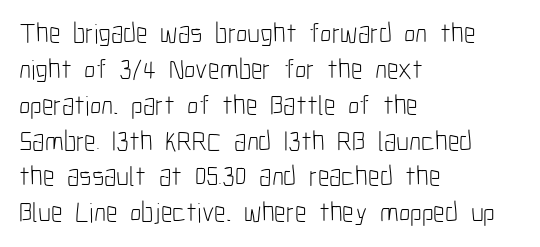
The passage shown is typeset with a sans-serif family. You could call the tracking neutral — neither tight nor loose. Varying glyph widths throughout — classic text-font behaviour. Italic? Not at all — the glyphs are vertical.
